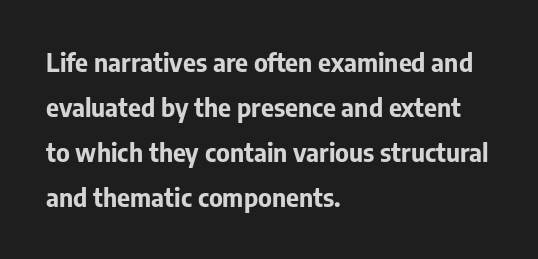
How heavy is the stroke? Heavy — this is a bold. Lines of text with bare space underneath. The lettering holds an erect, upright posture throughout. Teacher's note: observe the even left margin — that is flush-left alignment. How are the letters spaced? Ordinarily, with no added tracking.
